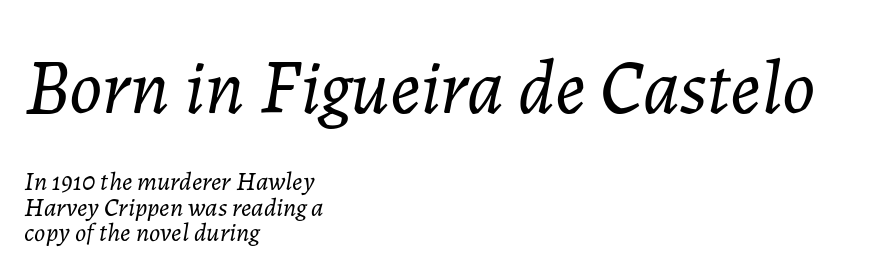
Q: Is the text bold? A: No.
Q: Is the text italic (slanted)? A: Yes, it leans right by about 7 degrees.
Q: Is the text underlined? A: No.
Q: How is the paragraph aligned? A: Left-aligned.
Q: Is the spacing between letters normal or unusually wide? A: Normal.
Q: Is the spacing between lines tight, normal or loose? A: Tight.
Q: Which block of text is set in a larger size, the first (top) or the second (bottom)? A: The first (top) one.
Q: Width (condensed, normal, or wide)? A: Normal.
Q: Stroke contrast? A: Low.
Q: x-height? A: Medium.
Q: Monospaced? A: No.
